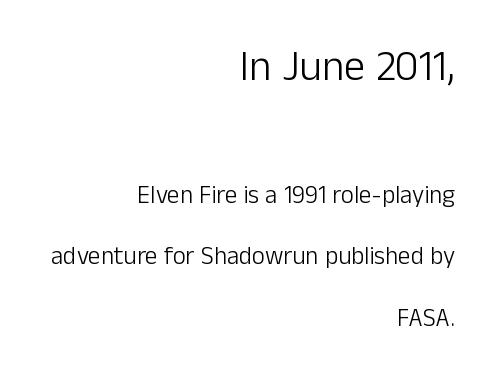
The image shows 43 px light sans-serif type, upright; set right-aligned, loose line spacing (2.47x), normal letter spacing, not underlined; the first (top) block is 1.72x larger; low stroke contrast and a medium x-height.
